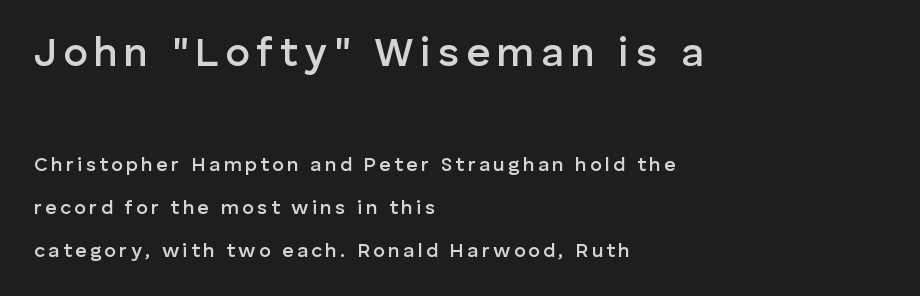
{"serif": "no", "italic": "no", "bold": "semi", "weight": "semibold", "width": "normal", "stroke_contrast": "low", "x_height": "medium", "monospaced": "no", "underline": "no", "align": "left", "line_spacing": "loose", "line_spacing_ratio": 2.15, "larger_block": "first", "size_ratio": 2.05, "glyph_px": 41}
